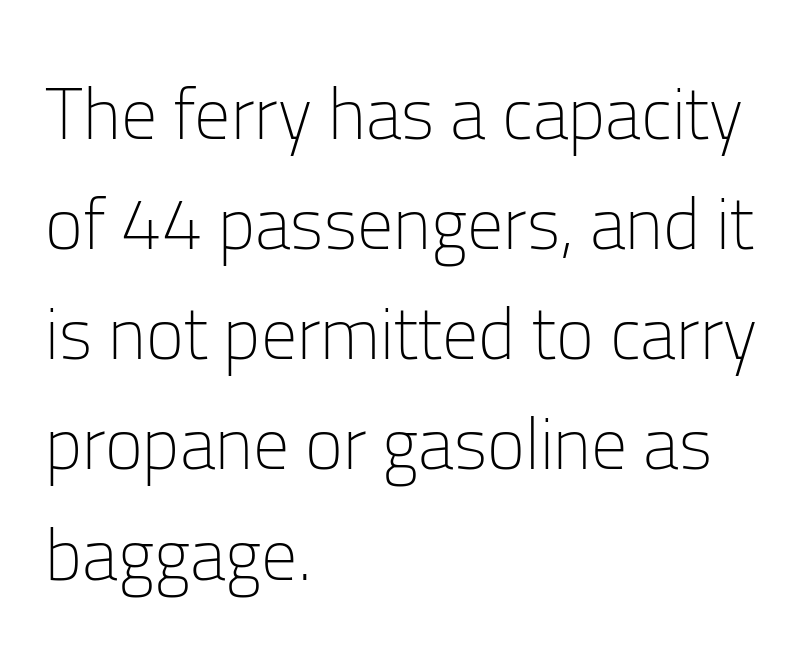
{"serif": "no", "italic": "no", "bold": "no", "weight": "light", "width": "normal", "stroke_contrast": "low", "x_height": "medium", "monospaced": "no", "underline": "no", "align": "left", "line_spacing": "normal", "line_spacing_ratio": 1.53, "letter_spacing": "normal", "letter_spacing_em": 0.0, "glyph_px": 72}
